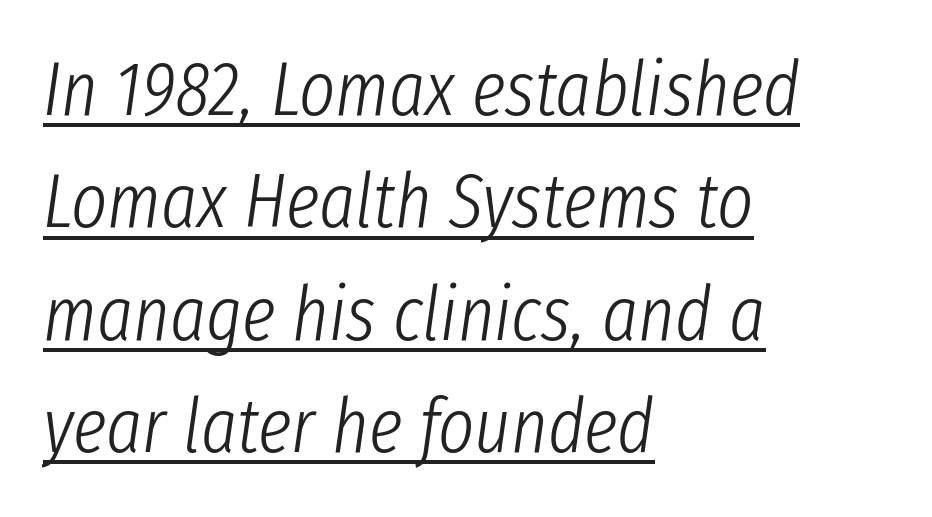
The image shows 77 px light, condensed type, italic (leaning right); set left-aligned, normal line spacing (1.46x), normal letter spacing, underlined; low stroke contrast and a medium x-height.
